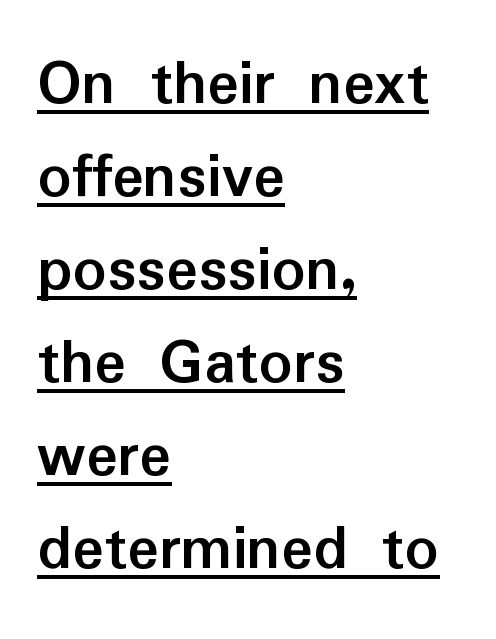
Q: Is the text bold? A: Yes.
Q: Is the text italic (slanted)? A: No, it is upright.
Q: Is the typeface a serif or a sans-serif typeface? A: Sans-serif.
Q: Is the text underlined? A: Yes.
Q: How is the paragraph aligned? A: Left-aligned.
Q: Is the spacing between letters normal or unusually wide? A: Normal.
Q: Is the spacing between lines tight, normal or loose? A: Normal.
Q: Width (condensed, normal, or wide)? A: Normal.
Q: Stroke contrast? A: Low.
Q: x-height? A: Medium.
Q: Monospaced? A: No.
